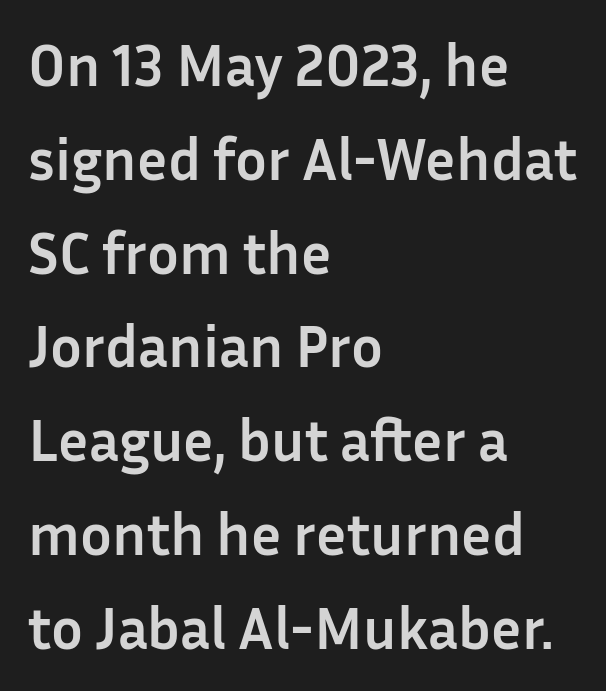
The image shows 59 px semibold sans-serif type, upright; set left-aligned, normal line spacing (1.59x), normal letter spacing, not underlined; low stroke contrast and a medium x-height.
